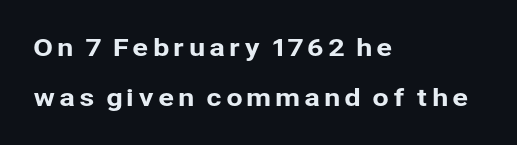
Q: Is the text italic (slanted)? A: No, it is upright.
Q: Is the text underlined? A: No.
Q: How is the paragraph aligned? A: Left-aligned.
Q: Is the spacing between lines tight, normal or loose? A: Loose.
